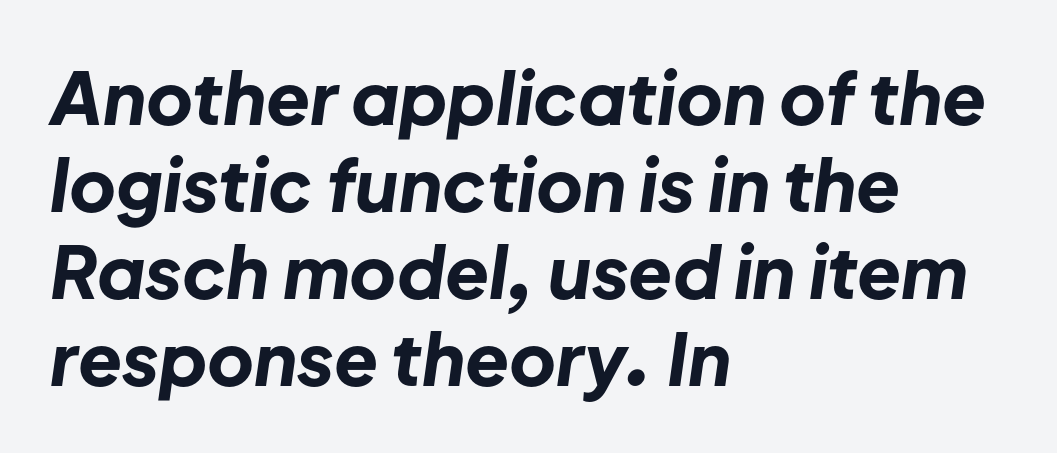
The image shows 72 px bold type, italic (leaning right); set left-aligned, line spacing 1.21x, normal letter spacing, not underlined; low stroke contrast and a medium x-height.
